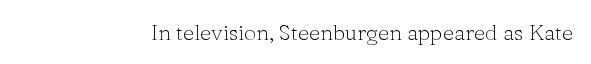
Q: Is the text bold? A: No.
Q: Is the text italic (slanted)? A: No, it is upright.
Q: Is the text underlined? A: No.
Q: Is the spacing between letters normal or unusually wide? A: Normal.
